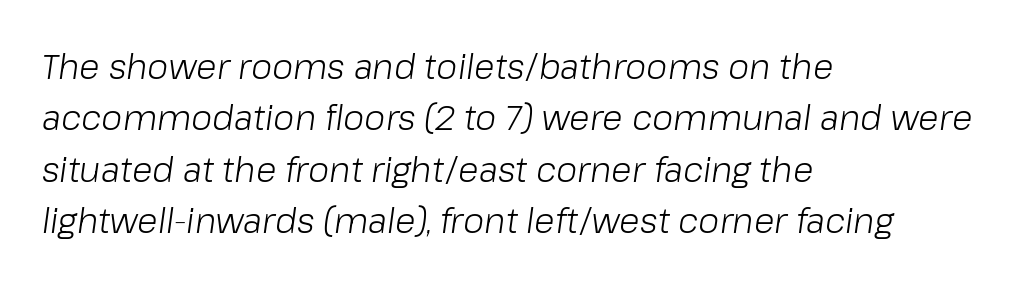
{"italic": "yes", "lean": "right", "slant_degrees": 8, "bold": "no", "weight": "light", "width": "normal", "stroke_contrast": "low", "x_height": "medium", "monospaced": "no", "underline": "no", "align": "left", "line_spacing": "normal", "line_spacing_ratio": 1.51, "letter_spacing": "normal", "letter_spacing_em": 0.0, "glyph_px": 34}
